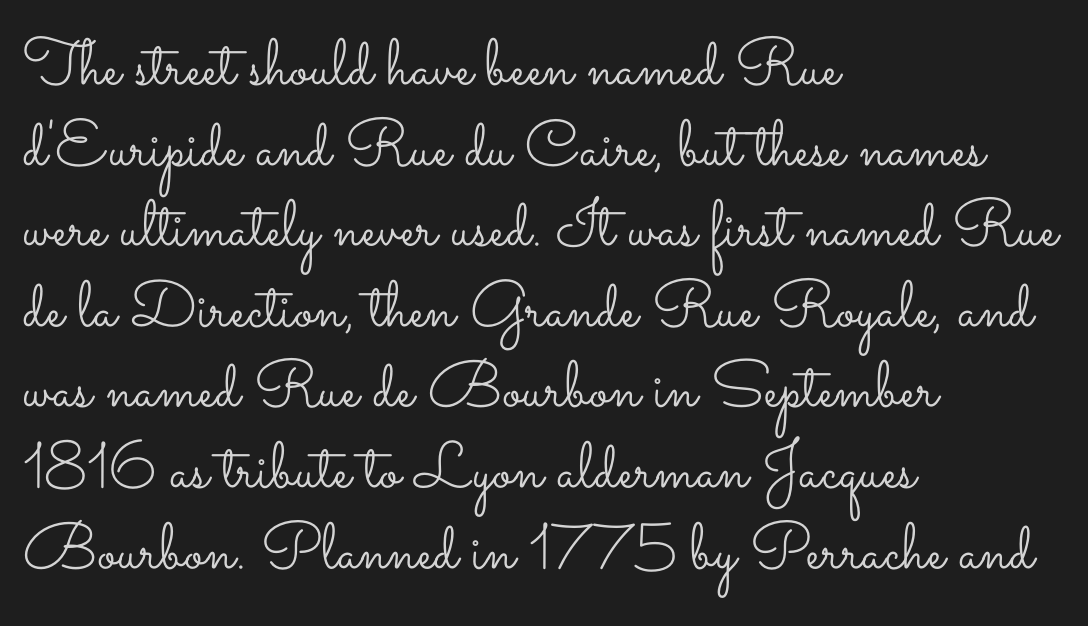
The image shows 65 px light, wide type; set left-aligned, line spacing 1.24x, normal letter spacing, not underlined; low stroke contrast and a small x-height.
